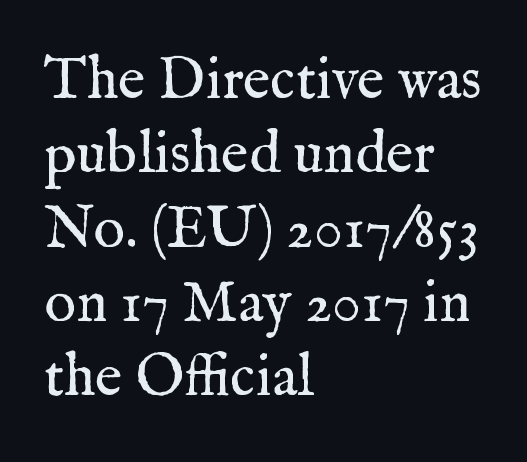
Line beginnings align vertically; line endings do not. Underline: absent. Between one letter and the next there's only the usual sliver of space. The lines sit at an ordinary, default distance from one another. Note the varied advance widths — an 'i' is clearly narrower than an 'm'. The typography opts for an upright posture over an oblique one.
